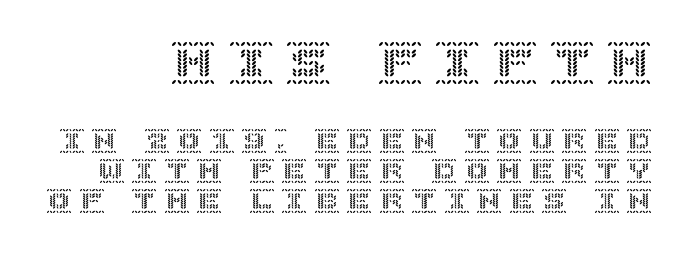
The image shows 44 px text type, upright; set right-aligned, line spacing 1.2x, unusually wide letter spacing (+0.3 em), not underlined; the first (top) block is 1.76x larger; a large x-height.
